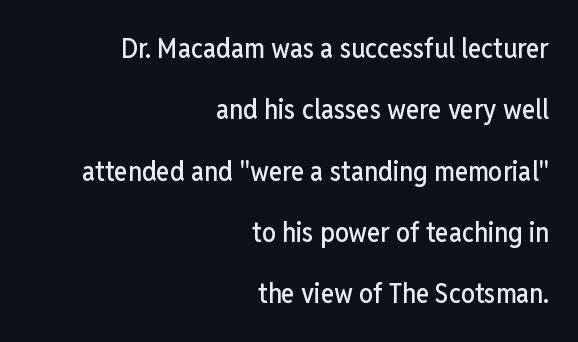
The image shows 28 px condensed sans-serif type, upright; set right-aligned, loose line spacing (2.19x), normal letter spacing, not underlined; low stroke contrast and a medium x-height.
